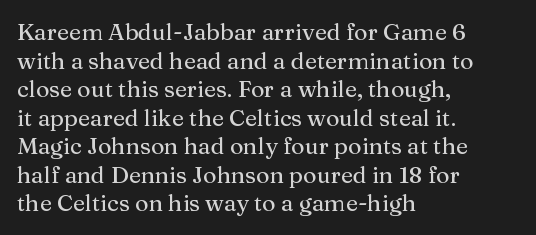
The image shows 23 px text type, upright; set left-aligned, line spacing 1.24x, normal letter spacing, not underlined.
